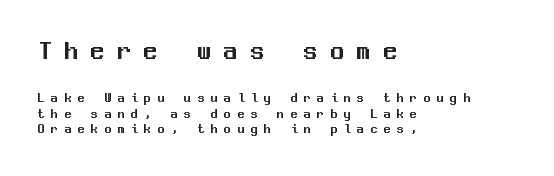
{"serif": "no", "italic": "no", "width": "normal", "stroke_contrast": "medium", "x_height": "medium", "monospaced": "yes", "underline": "no", "align": "left", "line_spacing": "tight", "line_spacing_ratio": 1.1, "letter_spacing": "wide", "letter_spacing_em": 0.45, "larger_block": "first", "size_ratio": 2.0, "glyph_px": 28}
